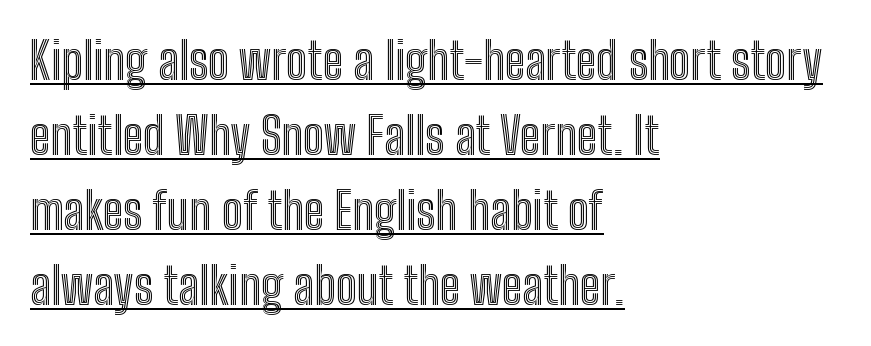
The image shows 50 px condensed type, upright; set left-aligned, normal line spacing (1.5x), normal letter spacing, underlined; a medium x-height.
